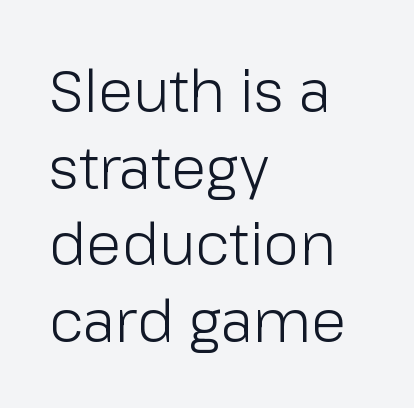
{"serif": "no", "italic": "no", "bold": "no", "weight": "light", "width": "normal", "stroke_contrast": "low", "x_height": "medium", "monospaced": "no", "underline": "no", "align": "left", "line_spacing": "normal", "line_spacing_ratio": 1.32, "letter_spacing": "normal", "letter_spacing_em": 0.0, "glyph_px": 58}
